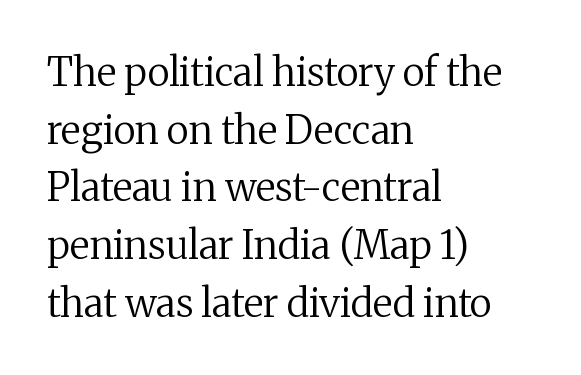
{"serif": "yes", "italic": "no", "bold": "no", "weight": "regular", "width": "normal", "stroke_contrast": "medium", "x_height": "medium", "monospaced": "no", "underline": "no", "align": "left", "line_spacing": "normal", "line_spacing_ratio": 1.48, "letter_spacing": "normal", "letter_spacing_em": 0.0, "glyph_px": 39}
